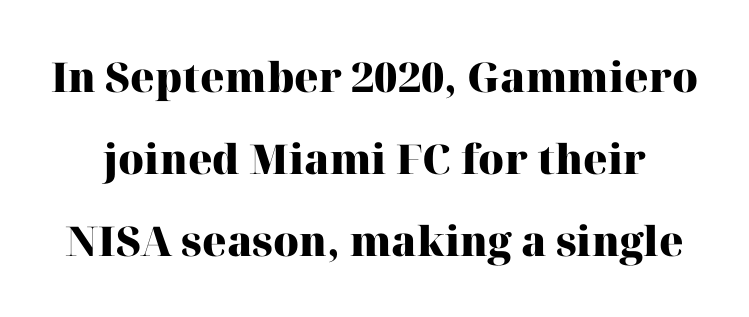
{"serif": "yes", "italic": "no", "bold": "yes", "weight": "heavy", "width": "normal", "stroke_contrast": "high", "x_height": "medium", "monospaced": "no", "underline": "no", "line_spacing": "loose", "line_spacing_ratio": 2.0, "letter_spacing": "normal", "letter_spacing_em": 0.0, "glyph_px": 41}
